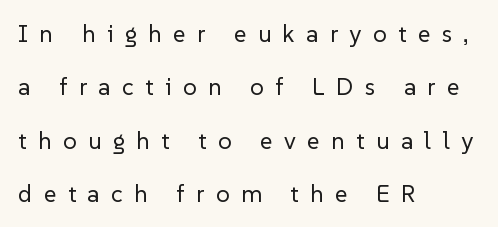
{"italic": "no", "bold": "no", "underline": "no", "align": "left", "line_spacing": "loose", "line_spacing_ratio": 2.22, "letter_spacing": "wide", "letter_spacing_em": 0.48, "glyph_px": 24}
